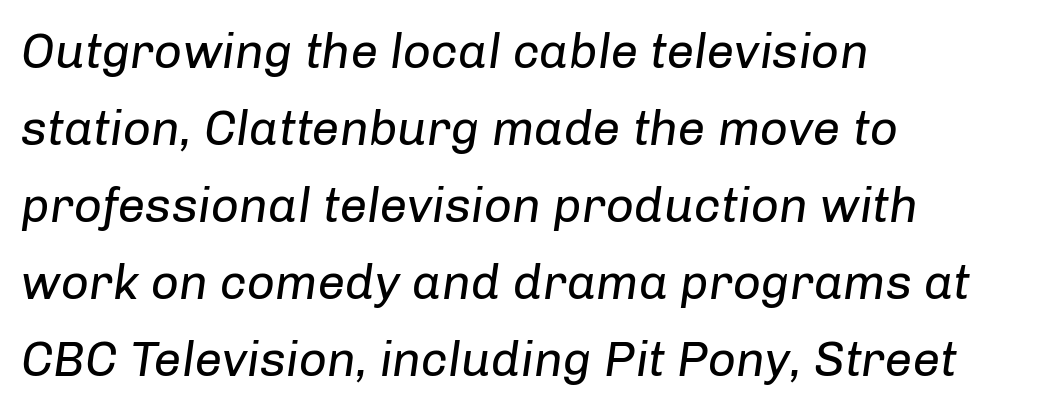
The image shows 49 px regular-weight type, italic (leaning right); set left-aligned, normal line spacing (1.57x), normal letter spacing, not underlined; low stroke contrast and a medium x-height.
